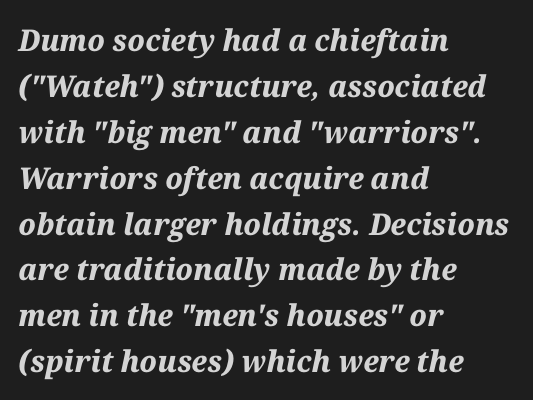
Bold? Absolutely — the strokes are thick and heavy. Compared with ordinary roman type, these characters are visibly tilted. The horizontal fit of the characters is conventional and even. Rows of type keep a routine distance in the vertical direction.
